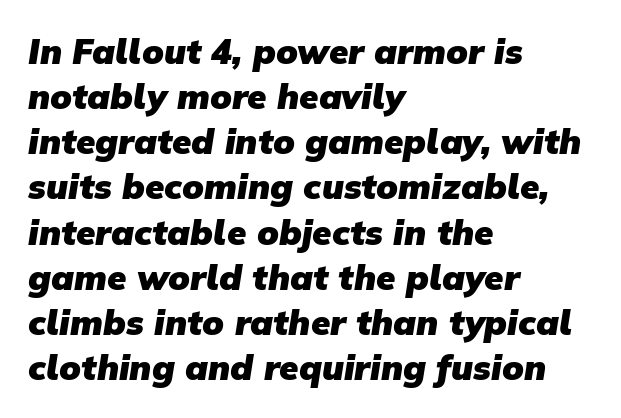
The image shows 35 px heavy sans-serif type; set left-aligned, normal line spacing (1.29x), normal letter spacing, not underlined; low stroke contrast and a medium x-height.
